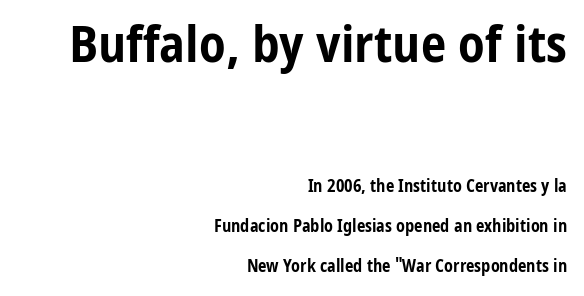
Q: Is the text bold? A: Yes.
Q: Is the text italic (slanted)? A: No, it is upright.
Q: Is the typeface a serif or a sans-serif typeface? A: Sans-serif.
Q: Is the text underlined? A: No.
Q: How is the paragraph aligned? A: Right-aligned.
Q: Is the spacing between letters normal or unusually wide? A: Normal.
Q: Is the spacing between lines tight, normal or loose? A: Loose.
Q: Which block of text is set in a larger size, the first (top) or the second (bottom)? A: The first (top) one.
Q: Width (condensed, normal, or wide)? A: Condensed.
Q: Stroke contrast? A: Low.
Q: x-height? A: Medium.
Q: Monospaced? A: No.
